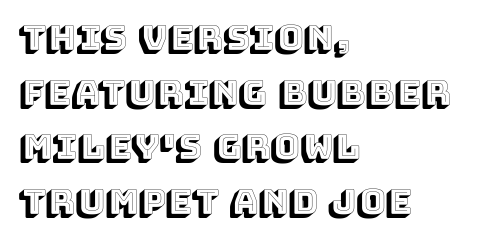
{"italic": "no", "width": "normal", "x_height": "large", "monospaced": "no", "underline": "no", "align": "left", "line_spacing": "normal", "line_spacing_ratio": 1.56, "letter_spacing": "normal", "letter_spacing_em": 0.0, "glyph_px": 35}
